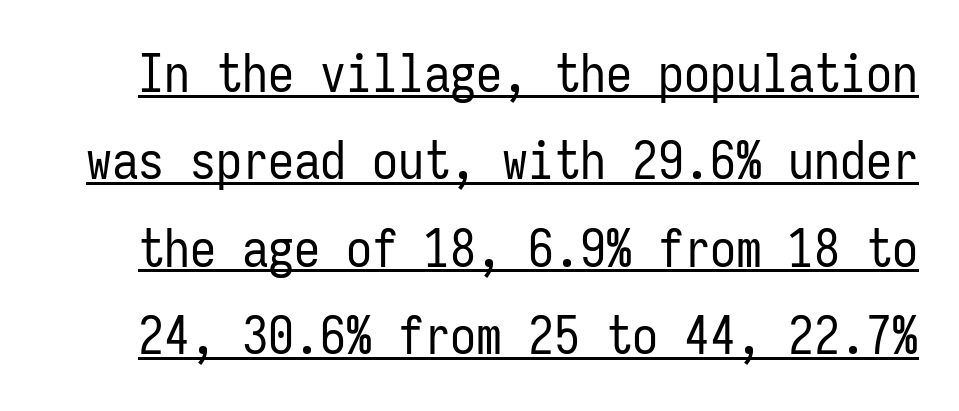
The image shows 52 px regular-weight, condensed sans-serif type, upright, monospaced; set normal line spacing (1.68x), normal letter spacing, underlined; low stroke contrast and a medium x-height.
